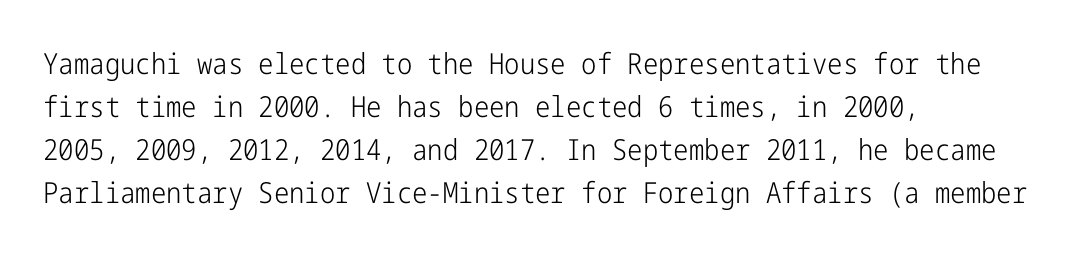
Q: Is the text bold? A: No.
Q: Is the text italic (slanted)? A: No, it is upright.
Q: Is the typeface a serif or a sans-serif typeface? A: Sans-serif.
Q: Is the text underlined? A: No.
Q: How is the paragraph aligned? A: Left-aligned.
Q: Is the spacing between letters normal or unusually wide? A: Normal.
Q: Is the spacing between lines tight, normal or loose? A: Normal.
Q: Width (condensed, normal, or wide)? A: Condensed.
Q: Stroke contrast? A: Low.
Q: x-height? A: Medium.
